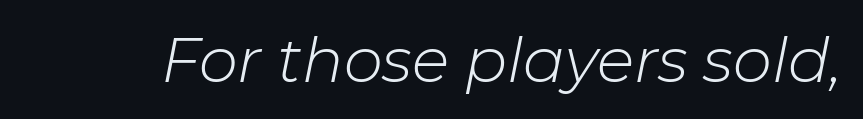
Q: Is the text bold? A: No.
Q: Is the text italic (slanted)? A: Yes, it leans right by about 11 degrees.
Q: Is the text underlined? A: No.
Q: Is the spacing between letters normal or unusually wide? A: Normal.
Q: Width (condensed, normal, or wide)? A: Normal.
Q: Stroke contrast? A: Low.
Q: x-height? A: Medium.
Q: Monospaced? A: No.
